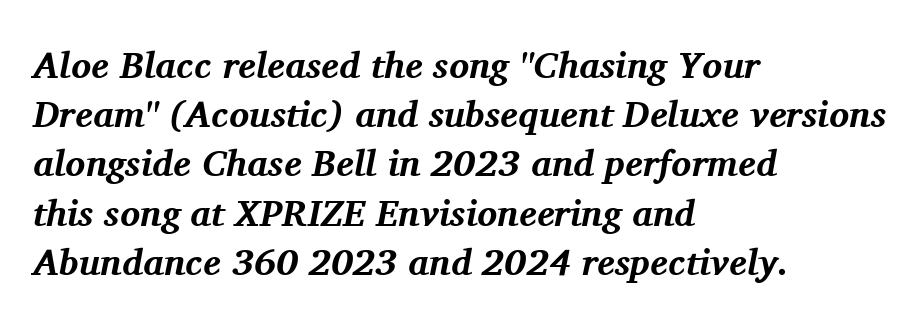
Nobody drew a line under any word here. Serifs: yes, visible at the terminals of the letterforms. The text carries the slant typical of an italic or oblique font. The face used here is proportionally spaced, like ordinary book or web type. Stroke thickness is high; the sample reads as a true bold.
